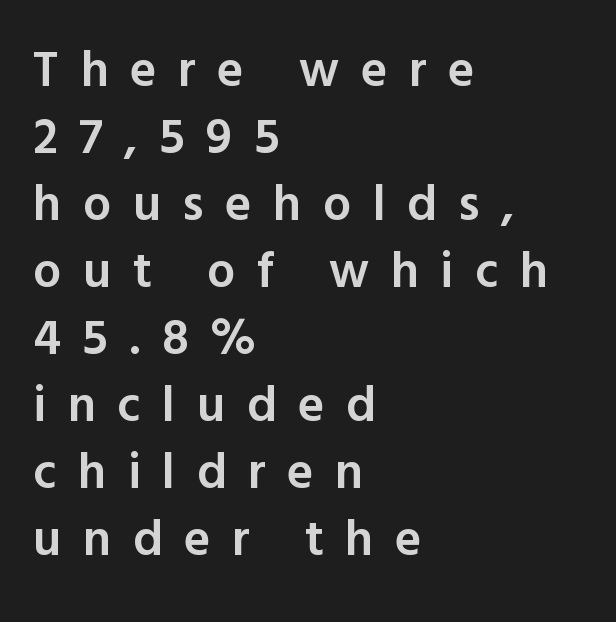
{"serif": "no", "italic": "no", "bold": "semi", "weight": "semibold", "width": "normal", "x_height": "medium", "monospaced": "no", "underline": "no", "align": "left", "line_spacing": "normal", "line_spacing_ratio": 1.34, "letter_spacing": "wide", "letter_spacing_em": 0.43, "glyph_px": 50}
